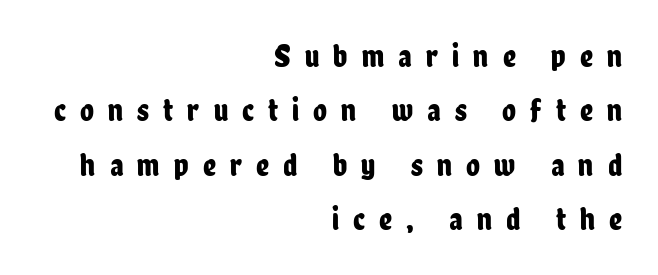
Q: Is the text italic (slanted)? A: No, it is upright.
Q: Is the typeface a serif or a sans-serif typeface? A: Sans-serif.
Q: Is the text underlined? A: No.
Q: How is the paragraph aligned? A: Right-aligned.
Q: Is the spacing between letters normal or unusually wide? A: Unusually wide.
Q: Is the spacing between lines tight, normal or loose? A: Normal.
Q: Width (condensed, normal, or wide)? A: Condensed.
Q: Stroke contrast? A: Low.
Q: x-height? A: Medium.
Q: Monospaced? A: No.
